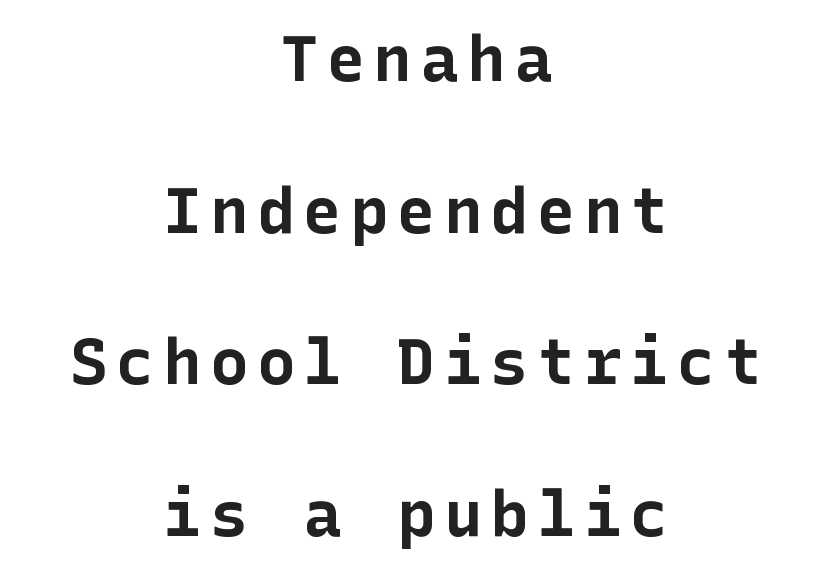
{"serif": "no", "italic": "no", "bold": "yes", "weight": "bold", "width": "normal", "stroke_contrast": "low", "x_height": "medium", "underline": "no", "align": "center", "line_spacing": "loose", "line_spacing_ratio": 2.37, "glyph_px": 64}
